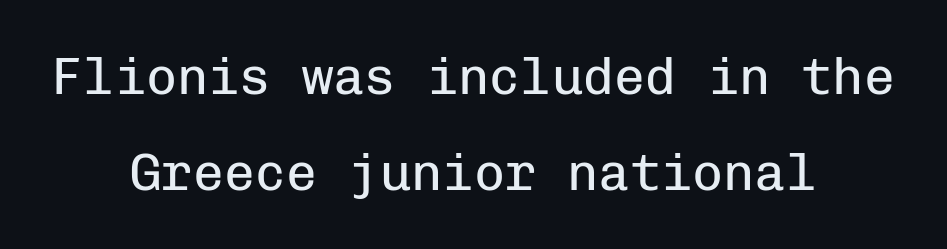
The image shows 52 px regular-weight sans-serif type, upright, monospaced; set centered, line spacing 1.85x, normal letter spacing, not underlined; low stroke contrast and a medium x-height.
